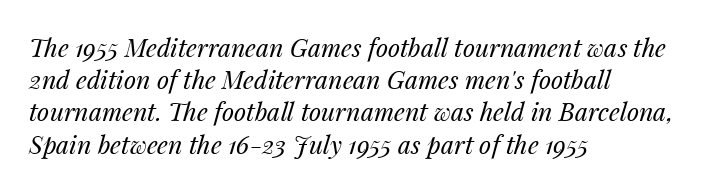
The typography opts for an oblique posture over an upright one. Vertical spacing — default. The tracking reads as untouched default to a designer's eye. The strip under each line holds only bare page.
